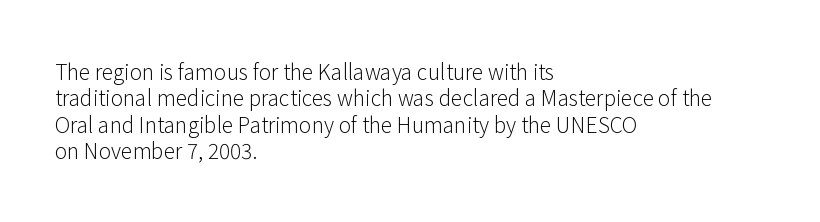
The image shows 21 px text type, upright; set left-aligned, normal line spacing (1.26x), normal letter spacing, not underlined.
